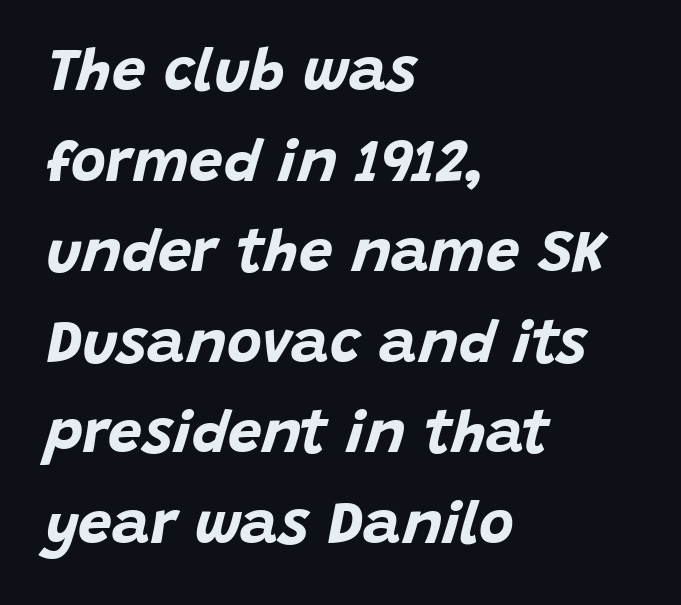
The image shows 60 px bold type, italic (leaning right); set left-aligned, normal line spacing (1.51x), normal letter spacing, not underlined; low stroke contrast and a large x-height.
